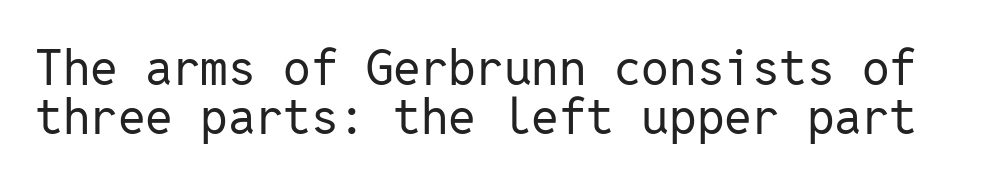
{"serif": "no", "italic": "no", "bold": "no", "weight": "regular", "width": "normal", "stroke_contrast": "low", "x_height": "medium", "monospaced": "yes", "underline": "no", "line_spacing": "tight", "line_spacing_ratio": 1.0, "letter_spacing": "normal", "letter_spacing_em": 0.0, "glyph_px": 49}
